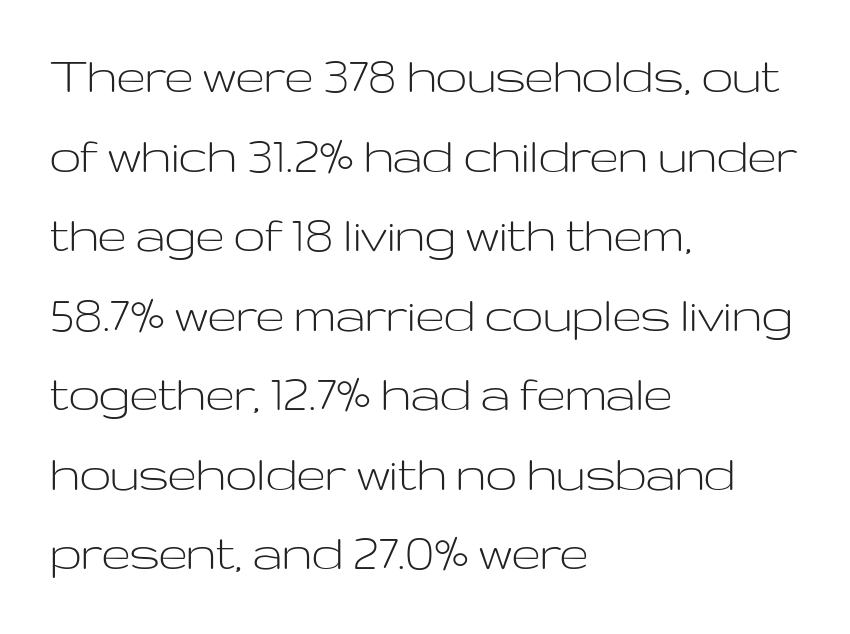
The image shows 56 px light, wide sans-serif type, upright; set left-aligned, normal line spacing (1.42x), normal letter spacing, not underlined; low stroke contrast and a medium x-height.
